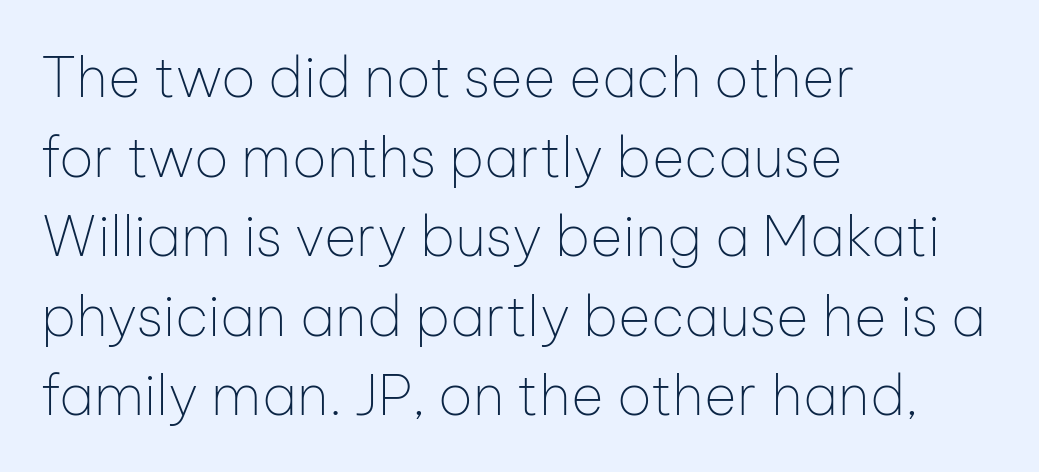
Does the lettering tilt? It doesn't — this is upright. Characters follow at the spacing the type designer built in. Has an underline been added? It has not. Line beginnings align vertically; line endings do not.
